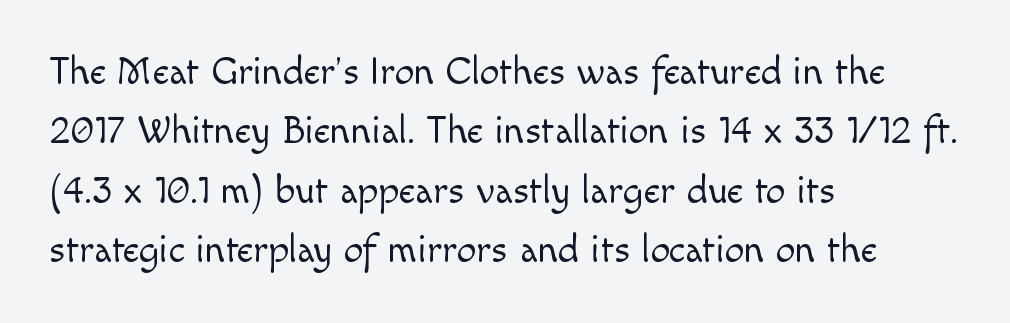
The image shows 39 px light sans-serif type, upright; set left-aligned, normal line spacing (1.52x), normal letter spacing, not underlined; a small x-height.
